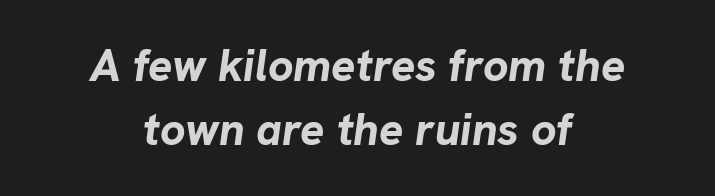
The image shows 45 px bold type, italic (leaning right); set centered, normal line spacing (1.43x), normal letter spacing, not underlined; low stroke contrast and a medium x-height.
